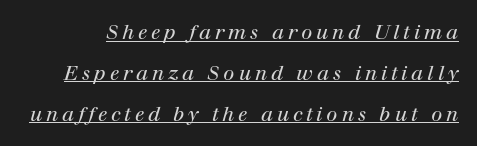
The face looks like a standard text weight, possibly lighter. Vertically, the passage feels expansive, rows floating well apart. Italic: yes, the glyphs are oblique. Quick note: underline on.
